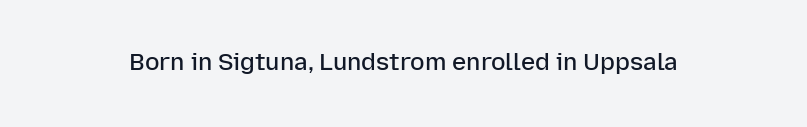
Q: Is the text bold? A: Semi-bold.
Q: Is the text italic (slanted)? A: No, it is upright.
Q: Is the text underlined? A: No.
Q: Is the spacing between letters normal or unusually wide? A: Normal.
